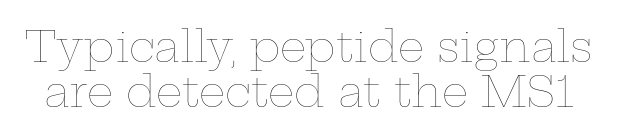
The image shows 42 px thin, wide type, upright; set tight line spacing (1.07x), normal letter spacing, not underlined; low stroke contrast and a medium x-height.
